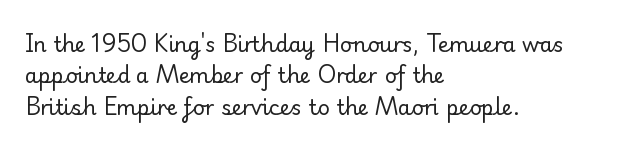
Q: Is the text bold? A: No.
Q: Is the text italic (slanted)? A: No, it is upright.
Q: Is the text underlined? A: No.
Q: How is the paragraph aligned? A: Left-aligned.
Q: Is the spacing between letters normal or unusually wide? A: Normal.
Q: Is the spacing between lines tight, normal or loose? A: Normal.
